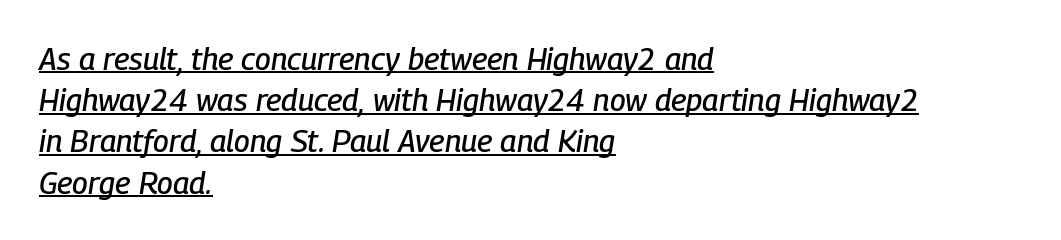
Q: Is the text italic (slanted)? A: Yes, it leans right by about 9 degrees.
Q: Is the text underlined? A: Yes.
Q: How is the paragraph aligned? A: Left-aligned.
Q: Is the spacing between letters normal or unusually wide? A: Normal.
Q: Is the spacing between lines tight, normal or loose? A: Normal.
Q: Width (condensed, normal, or wide)? A: Condensed.
Q: Stroke contrast? A: Low.
Q: x-height? A: Medium.
Q: Monospaced? A: No.
